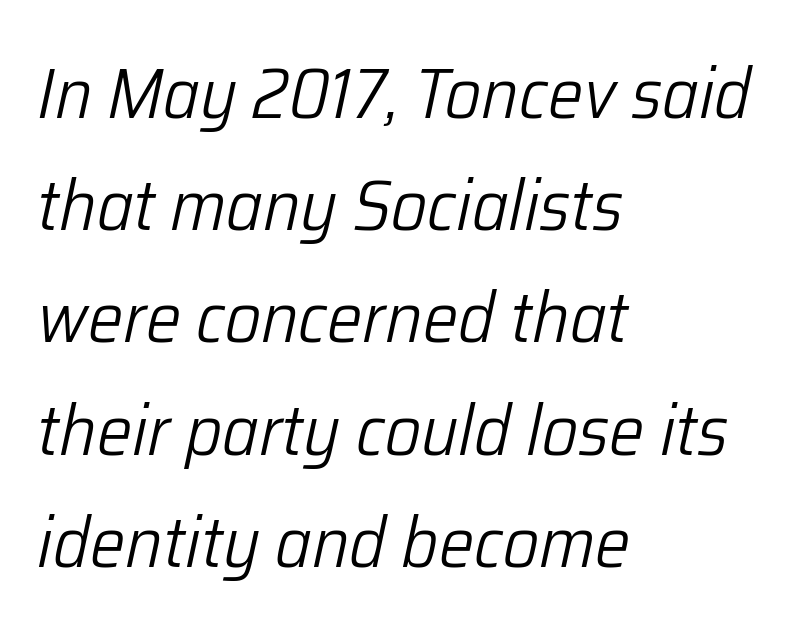
Q: Is the text bold? A: No.
Q: Is the text italic (slanted)? A: Yes, it leans right by about 12 degrees.
Q: Is the text underlined? A: No.
Q: How is the paragraph aligned? A: Left-aligned.
Q: Is the spacing between letters normal or unusually wide? A: Normal.
Q: Is the spacing between lines tight, normal or loose? A: Normal.
Q: Width (condensed, normal, or wide)? A: Normal.
Q: Stroke contrast? A: Low.
Q: x-height? A: Medium.
Q: Monospaced? A: No.
